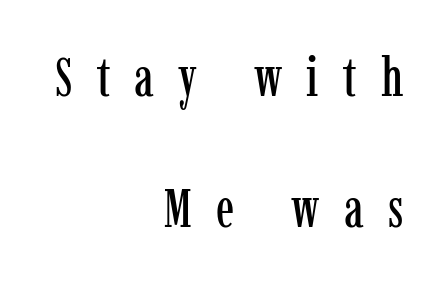
Q: Is the text italic (slanted)? A: No, it is upright.
Q: Is the typeface a serif or a sans-serif typeface? A: Serif.
Q: Is the text underlined? A: No.
Q: How is the paragraph aligned? A: Right-aligned.
Q: Is the spacing between letters normal or unusually wide? A: Unusually wide.
Q: Is the spacing between lines tight, normal or loose? A: Loose.
Q: Width (condensed, normal, or wide)? A: Condensed.
Q: Stroke contrast? A: Low.
Q: x-height? A: Medium.
Q: Monospaced? A: No.
